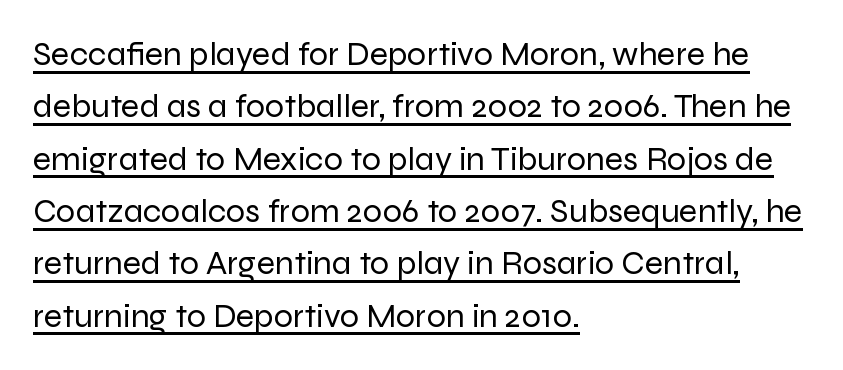
Q: Is the text bold? A: No.
Q: Is the text italic (slanted)? A: No, it is upright.
Q: Is the typeface a serif or a sans-serif typeface? A: Sans-serif.
Q: Is the text underlined? A: Yes.
Q: How is the paragraph aligned? A: Left-aligned.
Q: Is the spacing between letters normal or unusually wide? A: Normal.
Q: Is the spacing between lines tight, normal or loose? A: Normal.
Q: Width (condensed, normal, or wide)? A: Normal.
Q: Stroke contrast? A: Low.
Q: x-height? A: Medium.
Q: Monospaced? A: No.
